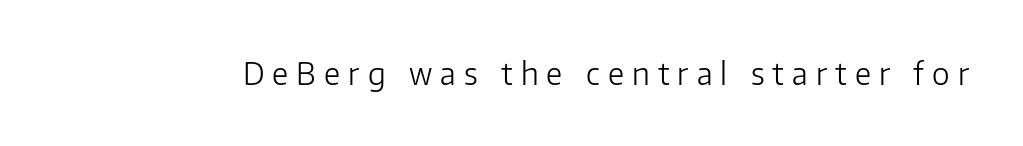
{"serif": "no", "italic": "no", "bold": "no", "weight": "light", "width": "normal", "stroke_contrast": "low", "x_height": "medium", "monospaced": "no", "underline": "no", "letter_spacing": "wide", "letter_spacing_em": 0.27, "glyph_px": 30}
